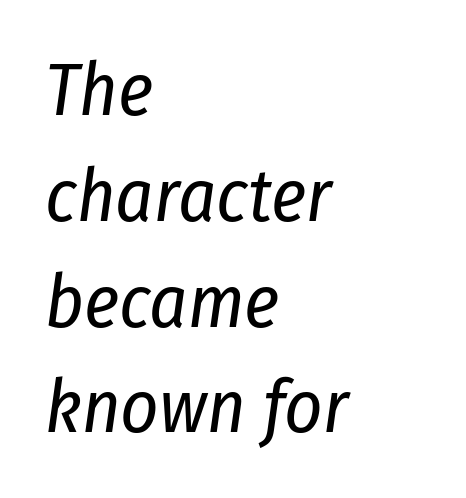
The image shows 74 px regular-weight, condensed type, italic (leaning right); set left-aligned, normal line spacing (1.43x), normal letter spacing, not underlined; low stroke contrast and a medium x-height.
